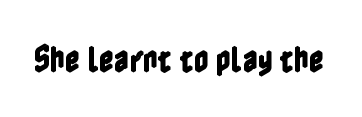
{"italic": "no", "width": "condensed", "x_height": "medium", "underline": "no", "letter_spacing": "normal", "letter_spacing_em": 0.0, "glyph_px": 29}
